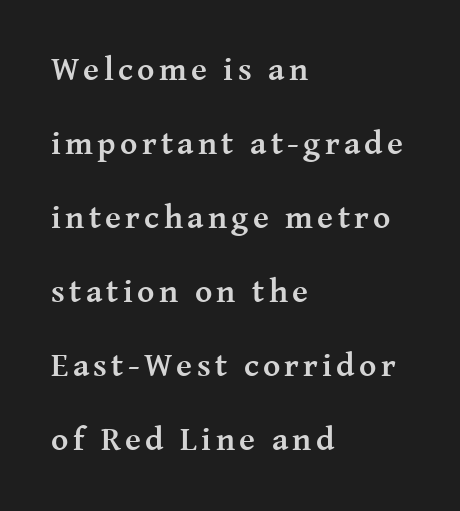
Q: Is the text bold? A: Yes.
Q: Is the text italic (slanted)? A: No, it is upright.
Q: Is the typeface a serif or a sans-serif typeface? A: Serif.
Q: Is the text underlined? A: No.
Q: How is the paragraph aligned? A: Left-aligned.
Q: Is the spacing between lines tight, normal or loose? A: Loose.
Q: Width (condensed, normal, or wide)? A: Normal.
Q: Stroke contrast? A: Medium.
Q: x-height? A: Medium.
Q: Monospaced? A: No.
